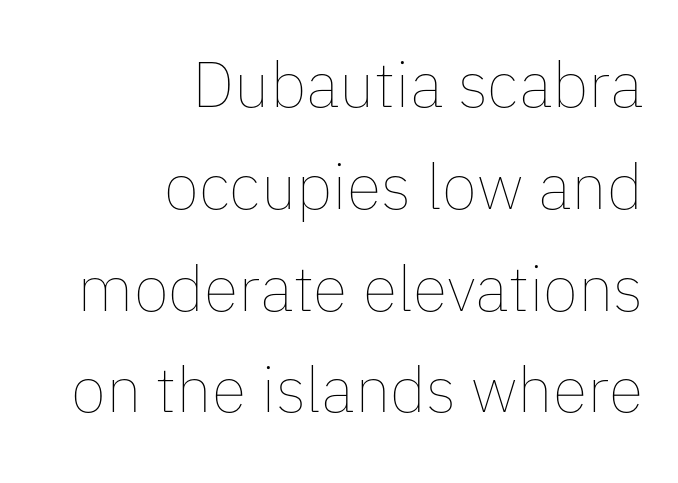
Q: Is the text bold? A: No.
Q: Is the text italic (slanted)? A: No, it is upright.
Q: Is the text underlined? A: No.
Q: How is the paragraph aligned? A: Right-aligned.
Q: Is the spacing between letters normal or unusually wide? A: Normal.
Q: Is the spacing between lines tight, normal or loose? A: Normal.
Q: Width (condensed, normal, or wide)? A: Normal.
Q: Stroke contrast? A: Low.
Q: x-height? A: Medium.
Q: Monospaced? A: No.
